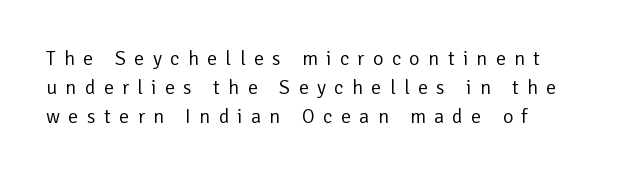
The image shows 20 px text type, upright; set normal line spacing (1.46x), unusually wide letter spacing (+0.42 em), not underlined.
